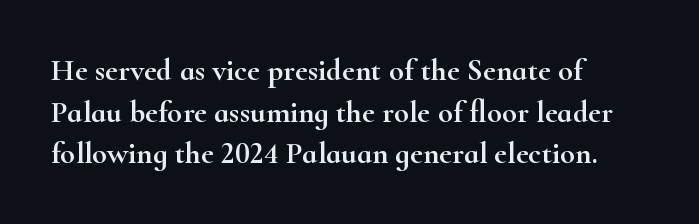
The image shows 31 px wide serif type, upright; set left-aligned, normal line spacing (1.34x), normal letter spacing, not underlined; high stroke contrast and a small x-height.
